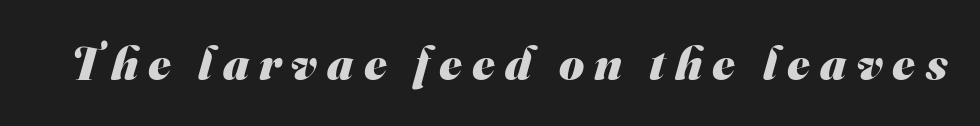
Q: Is the text bold? A: Yes.
Q: Is the typeface a serif or a sans-serif typeface? A: Sans-serif.
Q: Is the text underlined? A: No.
Q: Is the spacing between letters normal or unusually wide? A: Unusually wide.
Q: Width (condensed, normal, or wide)? A: Normal.
Q: Stroke contrast? A: Medium.
Q: x-height? A: Small.
Q: Monospaced? A: No.
